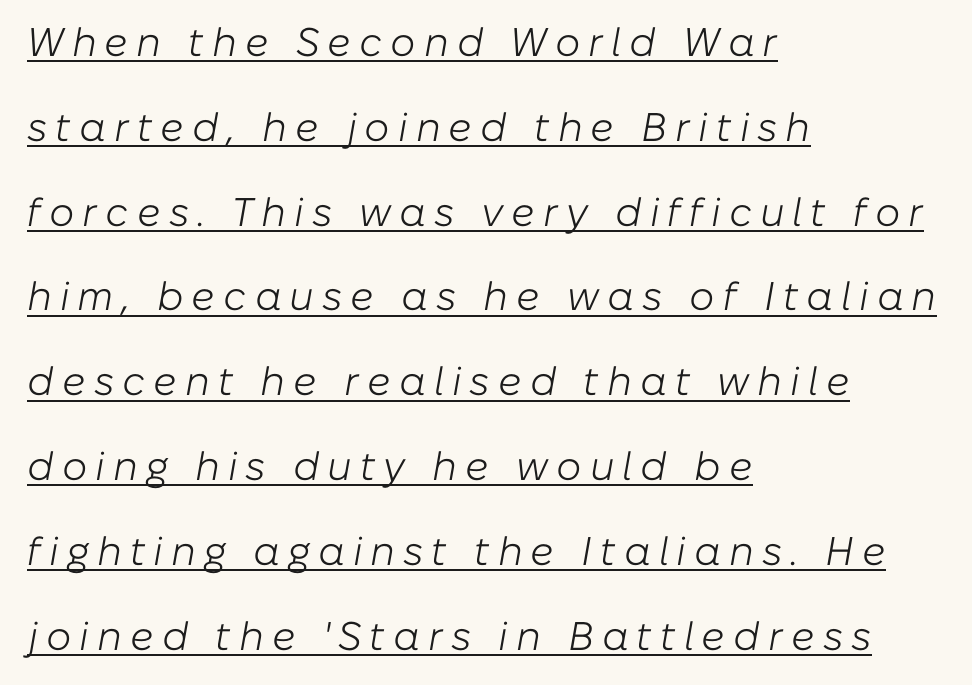
The image shows 40 px light type, italic (leaning right); set left-aligned, loose line spacing (2.12x), unusually wide letter spacing (+0.2 em), underlined; low stroke contrast and a medium x-height.
